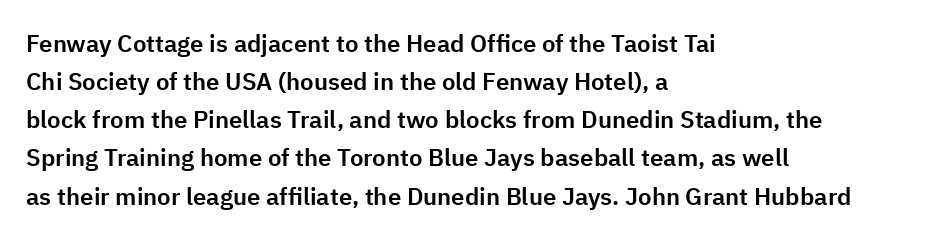
The image shows 24 px text type, upright; set left-aligned, normal line spacing (1.59x), normal letter spacing, not underlined.
